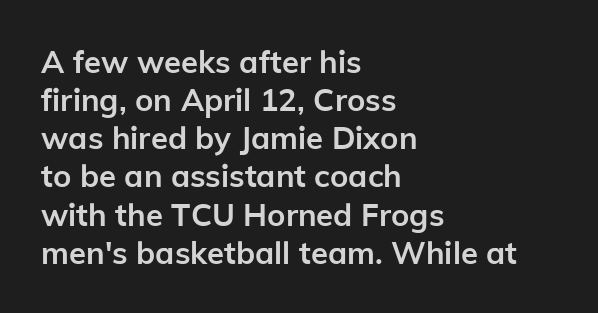
The letters are bold, with thick, heavy strokes. Characters remain perfectly vertical along every line. Caption: standard tracking, unaltered. This sample has the flowing, uneven cadence of proportional lettering. A bare baseline throughout the passage.
